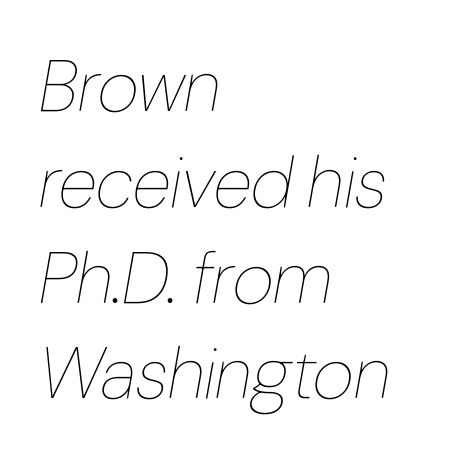
{"italic": "yes", "lean": "right", "slant_degrees": 10, "bold": "no", "weight": "thin", "width": "condensed", "stroke_contrast": "low", "x_height": "medium", "monospaced": "no", "underline": "no", "align": "left", "line_spacing": "normal", "line_spacing_ratio": 1.33, "letter_spacing": "normal", "letter_spacing_em": 0.0, "glyph_px": 72}
